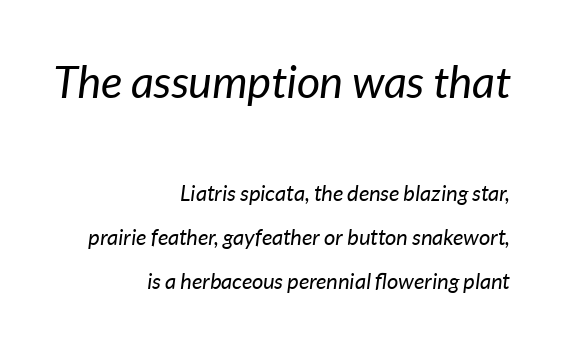
{"italic": "yes", "lean": "right", "slant_degrees": 7, "bold": "no", "weight": "regular", "width": "normal", "stroke_contrast": "low", "x_height": "medium", "monospaced": "no", "underline": "no", "align": "right", "line_spacing": "loose", "line_spacing_ratio": 2.0, "letter_spacing": "normal", "letter_spacing_em": 0.0, "larger_block": "first", "size_ratio": 2.05, "glyph_px": 45}
